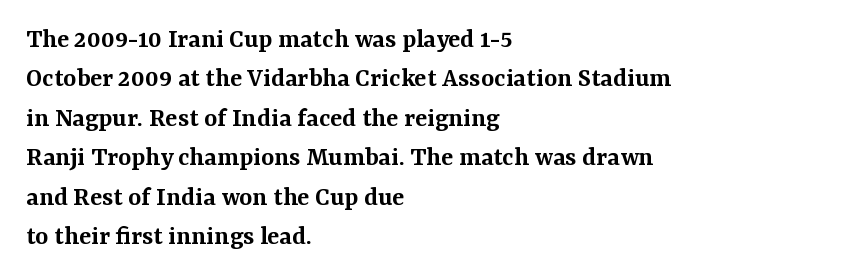
A typesetter would label this face a serif. Note the varied advance widths — an 'i' is clearly narrower than an 'm'. A roman cut, with each character standing at attention. Descenders hang freely into open space.
